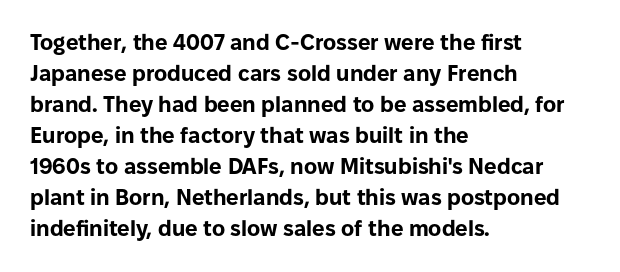
Ordinary non-slanted type is in use. The space between consecutive lines is moderate. The strokes are fattened all the way to bold. No extra tracking has been applied to these lines. Quick note: underline off. The typesetter chose a ragged-right arrangement here.
